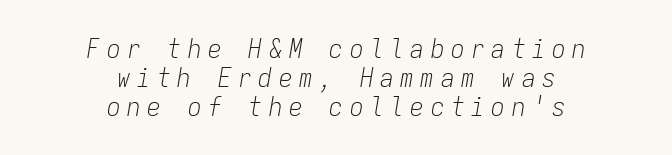
Q: Is the text bold? A: No.
Q: Is the text italic (slanted)? A: Yes, it leans right by about 9 degrees.
Q: Is the text underlined? A: No.
Q: How is the paragraph aligned? A: Centered.
Q: Is the spacing between letters normal or unusually wide? A: Unusually wide.
Q: Is the spacing between lines tight, normal or loose? A: Tight.
